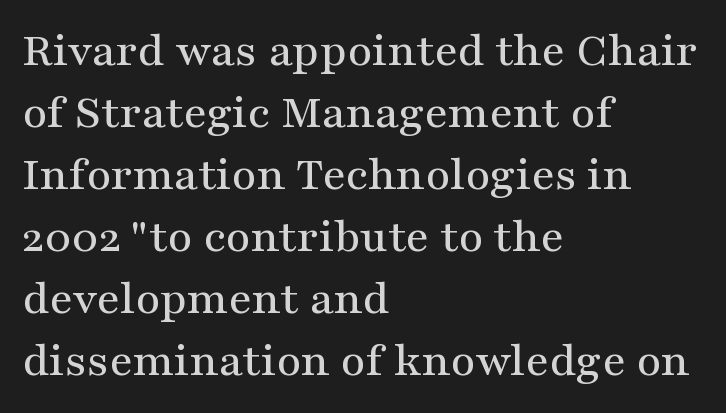
{"serif": "yes", "italic": "no", "width": "wide", "stroke_contrast": "medium", "x_height": "medium", "monospaced": "no", "underline": "no", "align": "left", "line_spacing": "normal", "line_spacing_ratio": 1.29, "letter_spacing": "normal", "letter_spacing_em": 0.0, "glyph_px": 48}
